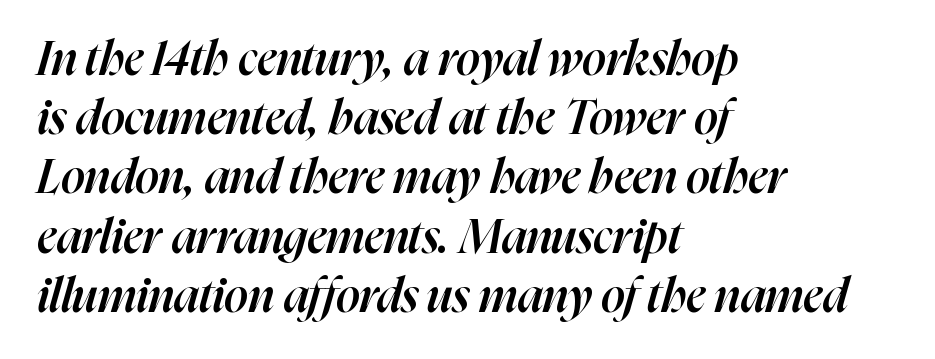
Q: Is the text bold? A: Semi-bold.
Q: Is the text italic (slanted)? A: Yes, it leans right by about 16 degrees.
Q: Is the text underlined? A: No.
Q: How is the paragraph aligned? A: Left-aligned.
Q: Is the spacing between letters normal or unusually wide? A: Normal.
Q: Is the spacing between lines tight, normal or loose? A: Normal.
Q: Width (condensed, normal, or wide)? A: Normal.
Q: Stroke contrast? A: High.
Q: x-height? A: Medium.
Q: Monospaced? A: No.
